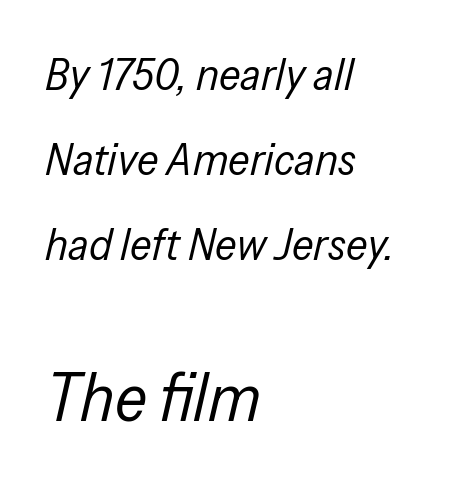
{"italic": "yes", "lean": "right", "slant_degrees": 13, "bold": "no", "weight": "regular", "width": "condensed", "stroke_contrast": "low", "x_height": "medium", "monospaced": "no", "underline": "no", "align": "left", "line_spacing_ratio": 1.89, "letter_spacing": "normal", "letter_spacing_em": 0.0, "larger_block": "second", "size_ratio": 1.49, "glyph_px": 67}
